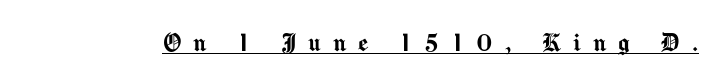
When letters stand straight like this, we call the style roman or upright. The letters are spread apart with noticeably loose tracking. Do the characters align in a grid? No, the font is proportional. Stroke terminals: plain, sans-serif. Honestly, the underline is the first thing you notice here.
